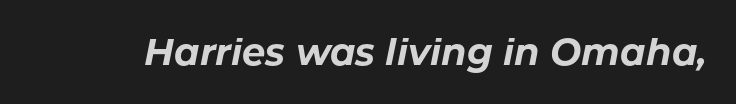
Students, note that the glyphs here touch the page at normal intervals. The zone under the glyphs is completely vacant. Heft: maximum for text — a bold. This is oblique type, the kind used for emphasis or titles.
